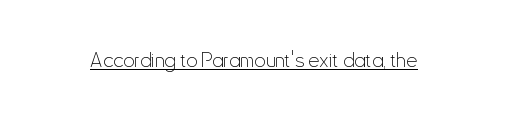
The image shows 20 px text type, upright; set normal letter spacing, underlined.
